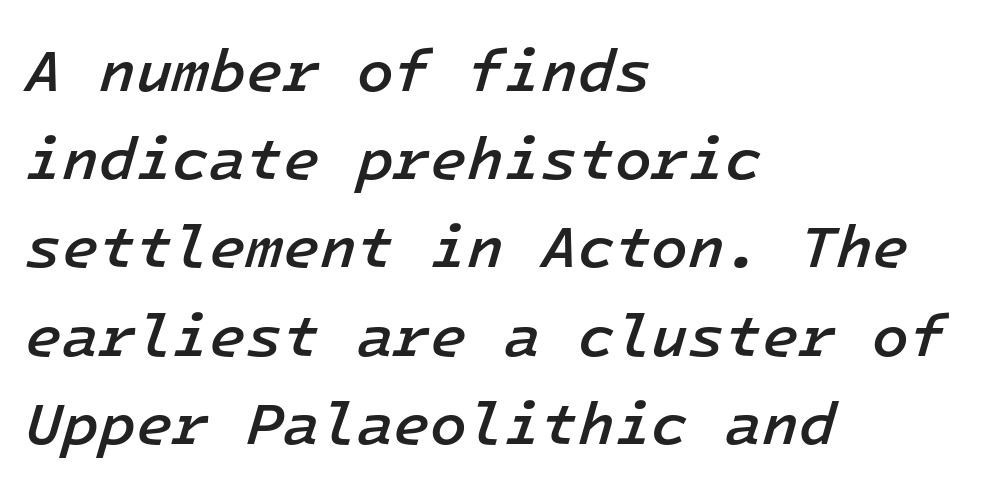
Q: Is the text bold? A: Semi-bold.
Q: Is the text italic (slanted)? A: Yes, it leans right by about 16 degrees.
Q: Is the text underlined? A: No.
Q: How is the paragraph aligned? A: Left-aligned.
Q: Is the spacing between letters normal or unusually wide? A: Normal.
Q: Is the spacing between lines tight, normal or loose? A: Normal.
Q: Width (condensed, normal, or wide)? A: Normal.
Q: Stroke contrast? A: Low.
Q: x-height? A: Medium.
Q: Monospaced? A: Yes.
